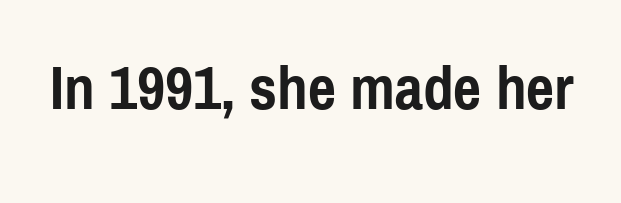
{"serif": "no", "italic": "no", "bold": "yes", "weight": "semibold", "width": "condensed", "x_height": "medium", "monospaced": "no", "underline": "no", "letter_spacing": "normal", "letter_spacing_em": 0.0, "glyph_px": 62}
